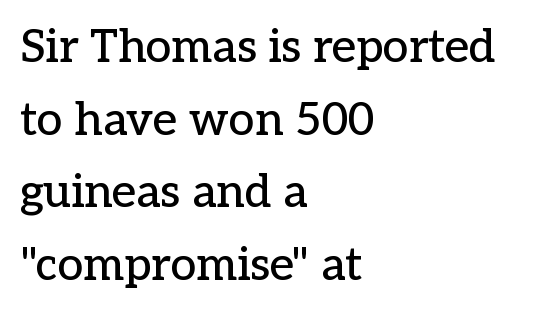
The image shows 46 px serif type, upright; set left-aligned, normal line spacing (1.58x), normal letter spacing, not underlined; low stroke contrast and a medium x-height.
